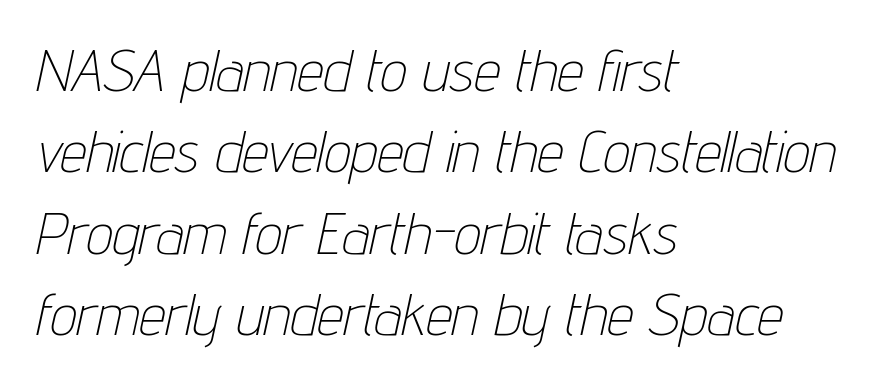
The face used here has a pronounced slope to its letters. Each row of text sits above clean, open space. How would I describe the line gaps? Plain and ordinary. Horizontally, the lines are justified to the leading edge only. Note the varied advance widths — an 'i' is clearly narrower than an 'm'.
